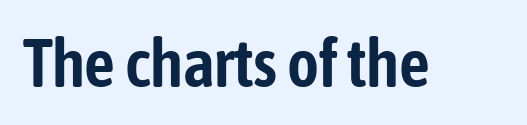
{"serif": "no", "italic": "no", "width": "condensed", "stroke_contrast": "low", "x_height": "medium", "monospaced": "no", "underline": "no", "letter_spacing": "normal", "letter_spacing_em": 0.0, "glyph_px": 68}
